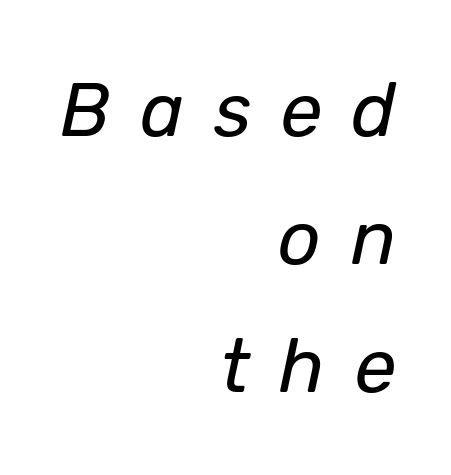
Q: Is the text bold? A: No.
Q: Is the text italic (slanted)? A: Yes, it leans right by about 12 degrees.
Q: Is the text underlined? A: No.
Q: How is the paragraph aligned? A: Right-aligned.
Q: Is the spacing between letters normal or unusually wide? A: Unusually wide.
Q: Width (condensed, normal, or wide)? A: Normal.
Q: Stroke contrast? A: Low.
Q: x-height? A: Medium.
Q: Monospaced? A: No.
